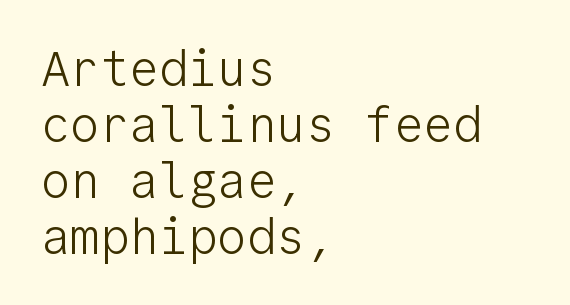
The image shows 49 px light sans-serif type, upright, monospaced; set left-aligned, tight line spacing (1.14x), normal letter spacing, not underlined; low stroke contrast and a medium x-height.
